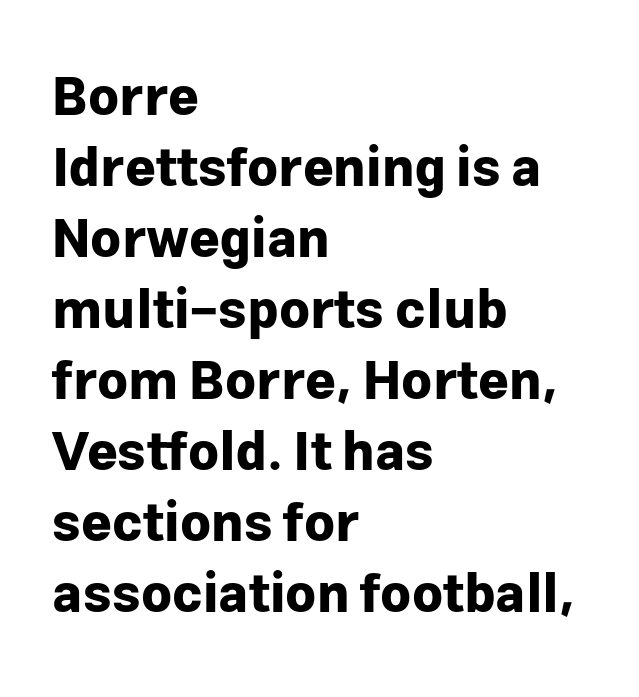
The image shows 53 px bold sans-serif type, upright; set left-aligned, normal line spacing (1.34x), normal letter spacing, not underlined; low stroke contrast and a medium x-height.
